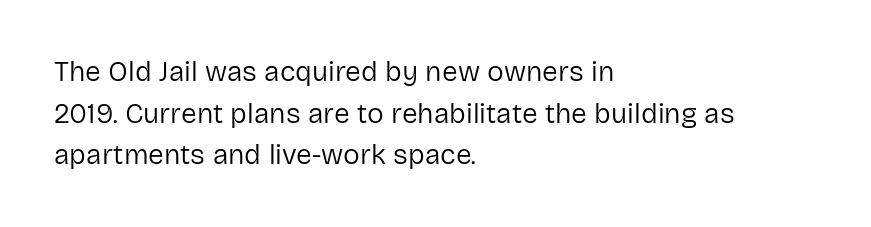
The image shows 28 px regular-weight sans-serif type, upright; set left-aligned, normal line spacing (1.49x), normal letter spacing, not underlined; low stroke contrast and a medium x-height.
